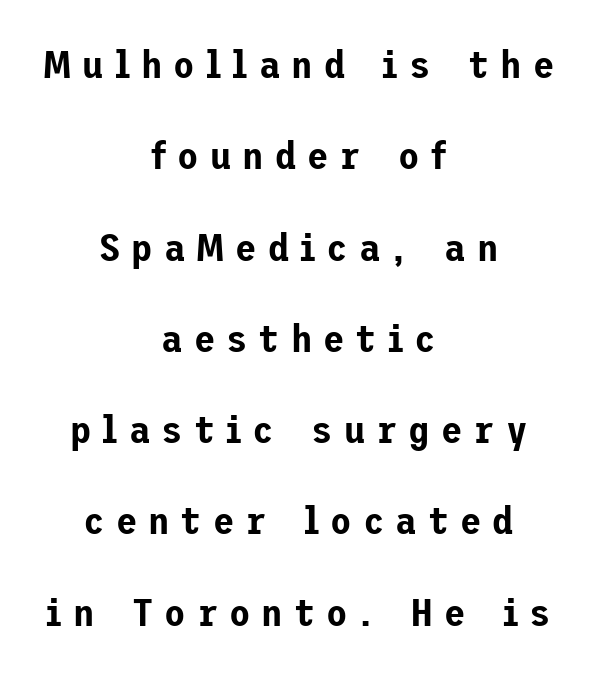
You could only call the tracking loose — the letters float apart. Each line is balanced around a shared central axis. These lines stand farther apart than default settings would place them. You can tell from the bare stems that sans-serif type was used.
